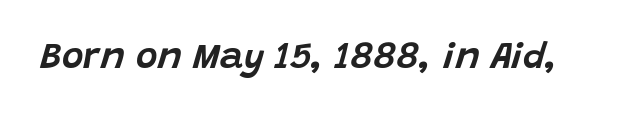
Unmarked baselines from the first word to the last. The letters are slanted; this is an italic face. The horizontal fit of the characters is conventional and even. The letters advance in unequal steps, a hallmark of proportional type.
